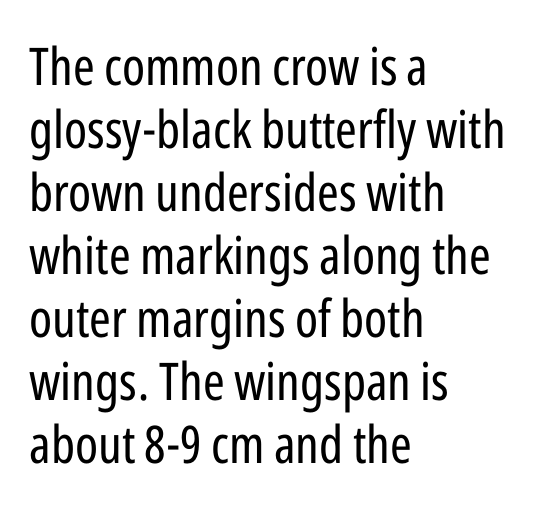
{"serif": "no", "italic": "no", "bold": "no", "weight": "regular", "width": "condensed", "stroke_contrast": "low", "x_height": "medium", "monospaced": "no", "underline": "no", "align": "left", "line_spacing_ratio": 1.21, "letter_spacing": "normal", "letter_spacing_em": 0.0, "glyph_px": 52}
